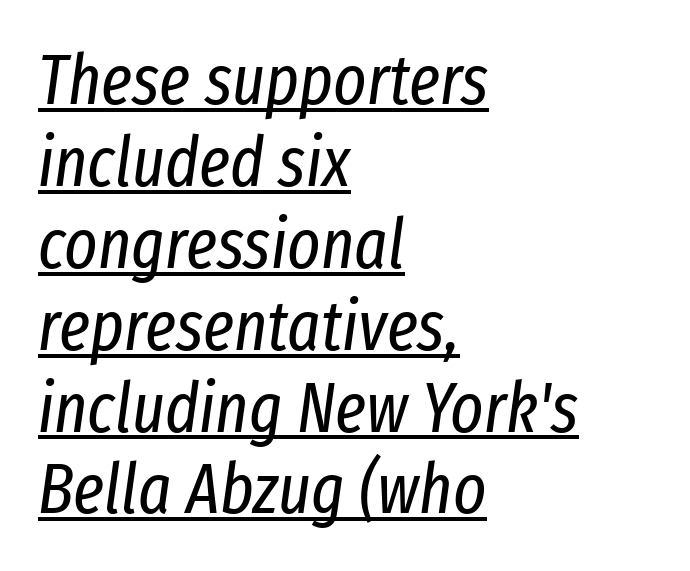
The image shows 70 px regular-weight, condensed type, italic (leaning right); set left-aligned, line spacing 1.17x, normal letter spacing, underlined; low stroke contrast and a medium x-height.
